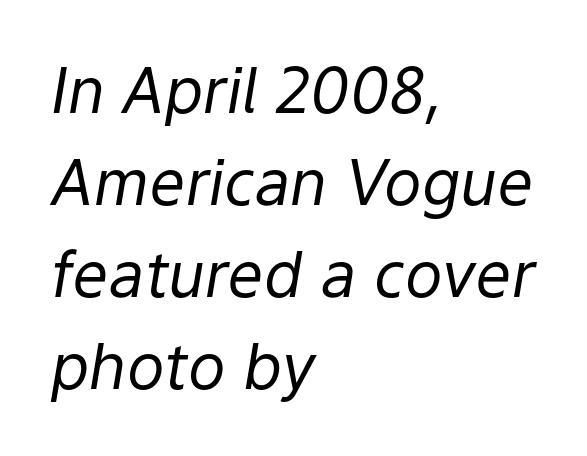
The image shows 63 px regular-weight type, italic (leaning right); set left-aligned, normal line spacing (1.46x), normal letter spacing, not underlined; low stroke contrast and a medium x-height.
